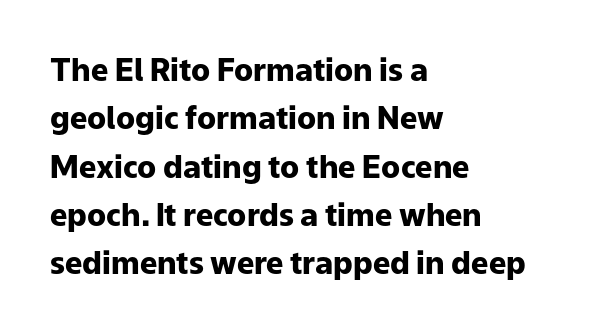
{"serif": "no", "italic": "no", "bold": "yes", "weight": "heavy", "width": "normal", "stroke_contrast": "low", "x_height": "medium", "monospaced": "no", "underline": "no", "align": "left", "line_spacing": "normal", "line_spacing_ratio": 1.56, "letter_spacing": "normal", "letter_spacing_em": 0.0, "glyph_px": 31}
